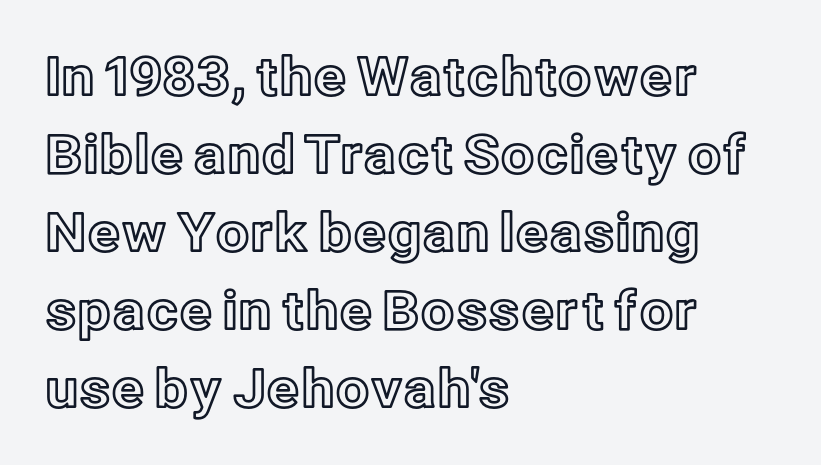
The image shows 53 px text type, upright; set left-aligned, normal line spacing (1.47x), normal letter spacing, not underlined; a medium x-height.
